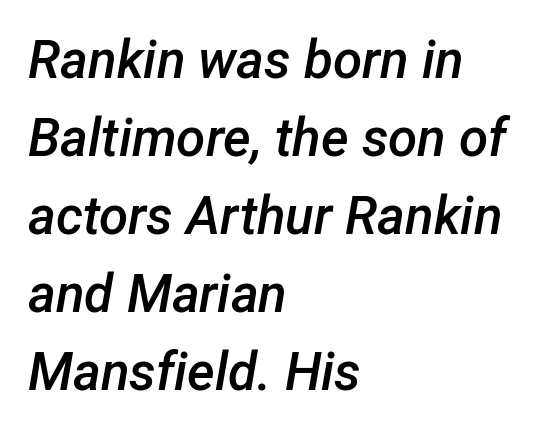
The image shows 53 px semibold type, italic (leaning right); set left-aligned, normal line spacing (1.47x), normal letter spacing, not underlined; low stroke contrast and a medium x-height.
